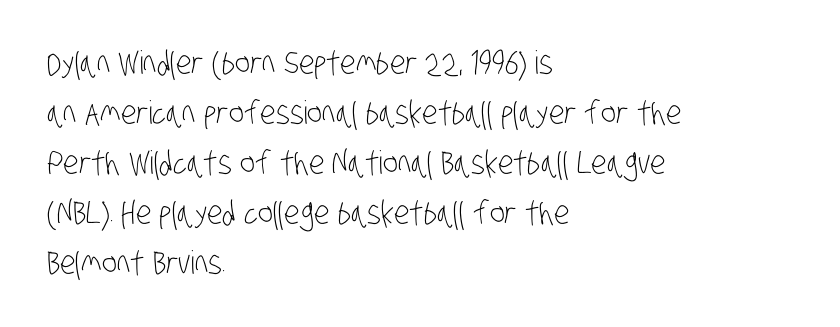
{"serif": "no", "bold": "no", "weight": "light", "width": "condensed", "stroke_contrast": "low", "x_height": "large", "monospaced": "no", "underline": "no", "align": "left", "line_spacing": "normal", "line_spacing_ratio": 1.56, "letter_spacing": "normal", "letter_spacing_em": 0.0, "glyph_px": 32}
